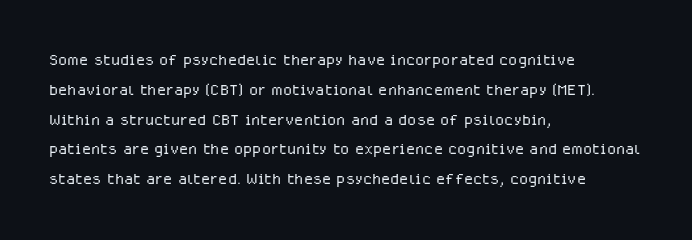
Quick note: interline space is typical. Nothing unusual about the tracking: characters are spaced as the font intends. Unmarked baselines from the first word to the last. No italicization has been applied; the sample stays upright.
